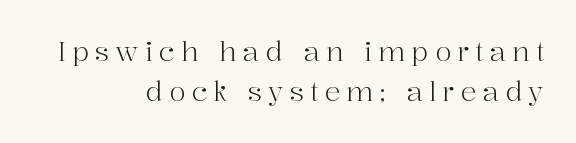
{"italic": "no", "bold": "no", "underline": "no", "align": "right", "line_spacing": "normal", "line_spacing_ratio": 1.5, "letter_spacing": "wide", "letter_spacing_em": 0.22, "glyph_px": 27}
